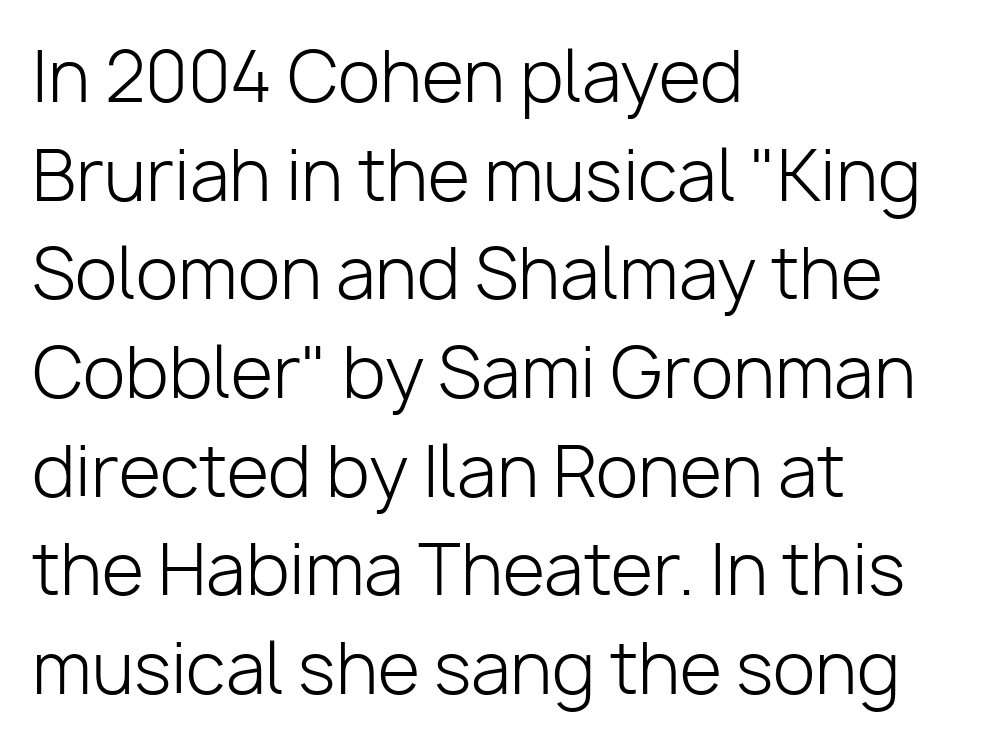
Q: Is the text bold? A: No.
Q: Is the text italic (slanted)? A: No, it is upright.
Q: Is the typeface a serif or a sans-serif typeface? A: Sans-serif.
Q: Is the text underlined? A: No.
Q: How is the paragraph aligned? A: Left-aligned.
Q: Is the spacing between letters normal or unusually wide? A: Normal.
Q: Is the spacing between lines tight, normal or loose? A: Normal.
Q: Width (condensed, normal, or wide)? A: Normal.
Q: Stroke contrast? A: Low.
Q: x-height? A: Medium.
Q: Monospaced? A: No.
